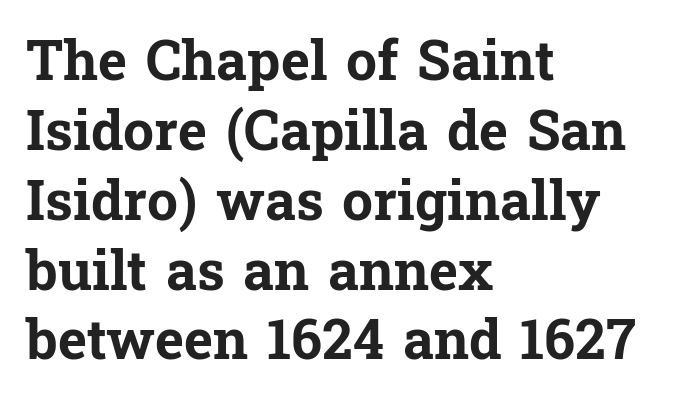
{"serif": "yes", "italic": "no", "bold": "yes", "weight": "bold", "width": "normal", "stroke_contrast": "low", "x_height": "medium", "monospaced": "no", "underline": "no", "align": "left", "line_spacing": "normal", "line_spacing_ratio": 1.27, "letter_spacing": "normal", "letter_spacing_em": 0.0, "glyph_px": 55}
